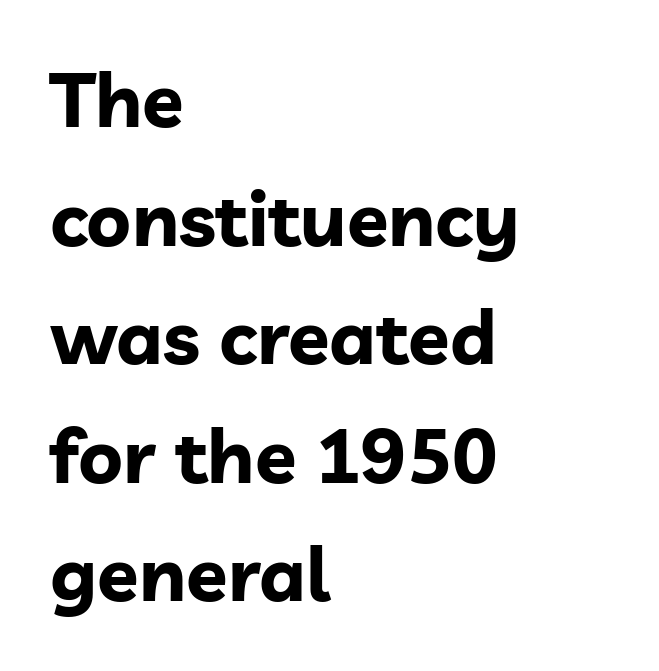
{"serif": "no", "italic": "no", "bold": "yes", "weight": "bold", "width": "normal", "stroke_contrast": "low", "x_height": "medium", "monospaced": "no", "underline": "no", "align": "left", "line_spacing": "normal", "line_spacing_ratio": 1.56, "letter_spacing": "normal", "letter_spacing_em": 0.0, "glyph_px": 76}
